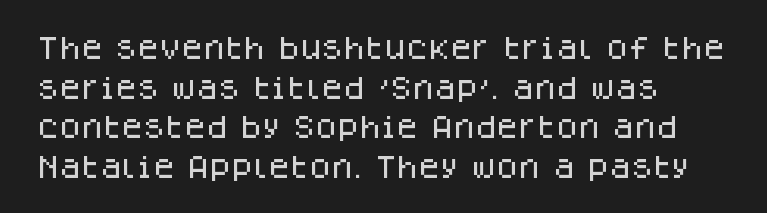
Words appear dense and cohesive because spacing is normal. Italic? Not at all — the glyphs are vertical. Horizontally, the lines are justified to the leading edge only. Leading matches the norm, producing a regular column. Each row of text sits above clean, open space.
